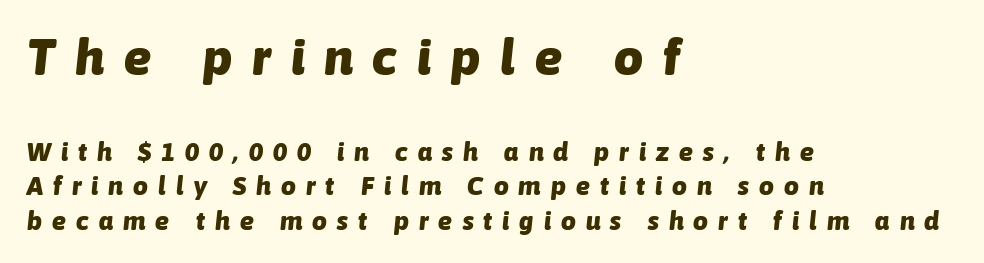
Descenders hang freely into open space. The passage shown leans; its letterforms are oblique. Loose tracking; the words dissolve into strings of separated letters. Line starts are locked; line ends wander.
